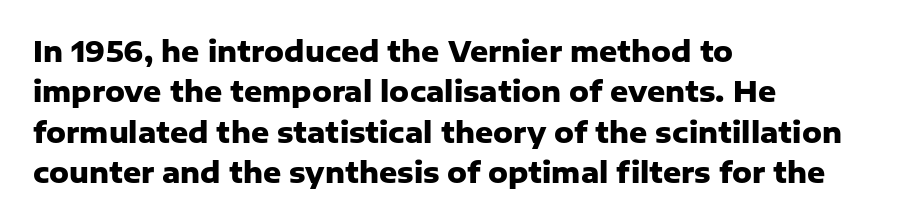
{"serif": "no", "italic": "no", "bold": "yes", "weight": "heavy", "width": "normal", "stroke_contrast": "low", "x_height": "medium", "monospaced": "no", "underline": "no", "align": "left", "line_spacing": "normal", "line_spacing_ratio": 1.44, "letter_spacing": "normal", "letter_spacing_em": 0.0, "glyph_px": 28}
